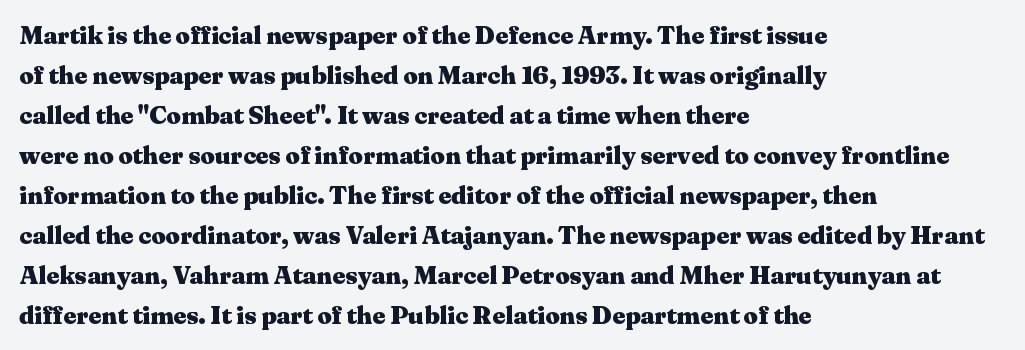
{"italic": "no", "bold": "yes", "underline": "no", "align": "left", "line_spacing": "normal", "line_spacing_ratio": 1.6, "letter_spacing": "normal", "letter_spacing_em": 0.0, "glyph_px": 25}
